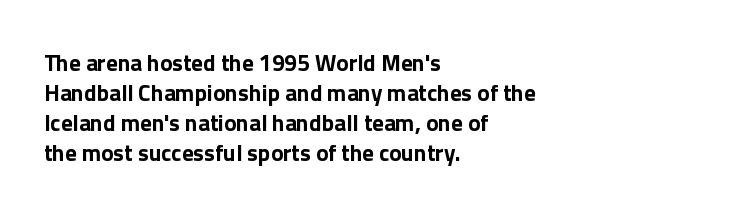
Designer's note — italics off, roman on. Clear beneath every line of the passage. Set as a true bold cut, around the 700 mark. How would I describe the line gaps? Plain and ordinary.
